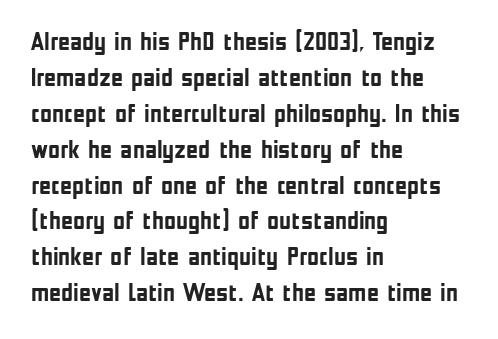
Weight: bold. Inter-character spacing is left at the font's built-in metrics. Check the space under the baseline: it is left empty. These lines sit exactly where default settings would place them. Compared with a centered layout, this one pins lines to the left instead.
